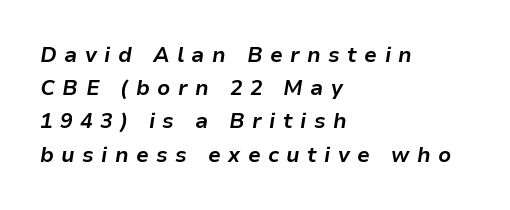
{"italic": "yes", "lean": "right", "slant_degrees": 9, "bold": "yes", "underline": "no", "align": "left", "line_spacing": "normal", "line_spacing_ratio": 1.58, "letter_spacing": "wide", "letter_spacing_em": 0.35, "glyph_px": 21}
